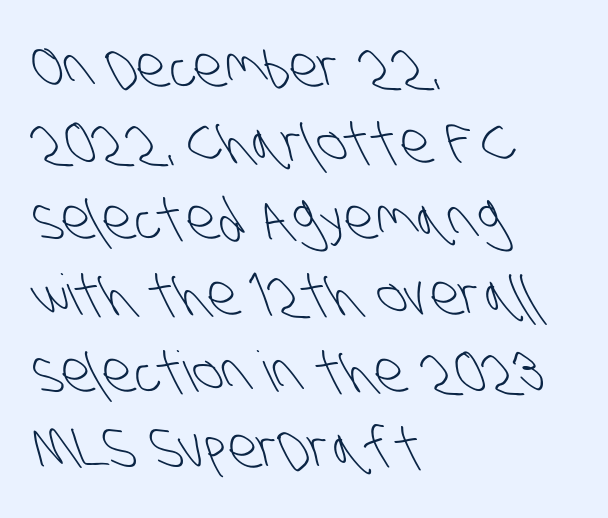
Varying glyph widths throughout — classic text-font behaviour. Think standard paragraph weight, or any step lighter than that. The font family rendered here belongs to the sans-serif group. Has an underline been added? It has not. The setting favours the left margin, as ordinary paragraphs usually do.
